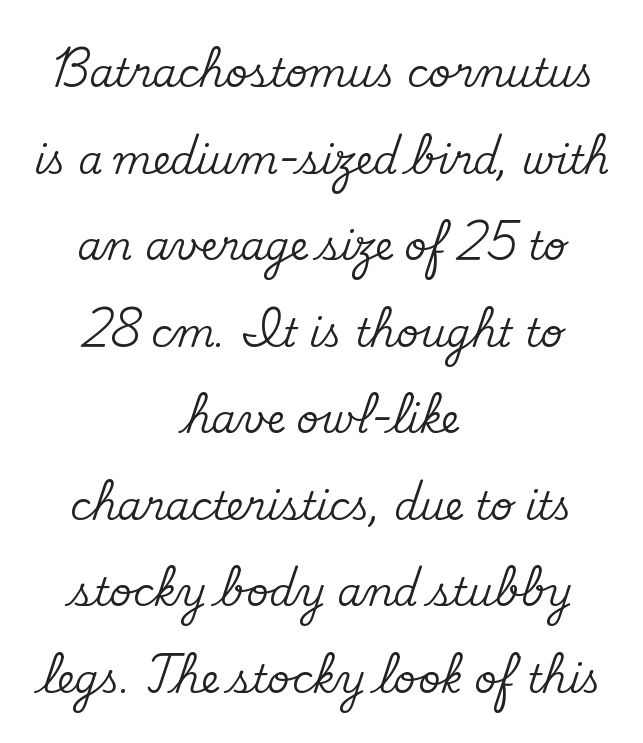
Q: Is the text italic (slanted)? A: Yes.
Q: Is the text underlined? A: No.
Q: How is the paragraph aligned? A: Centered.
Q: Is the spacing between letters normal or unusually wide? A: Normal.
Q: Is the spacing between lines tight, normal or loose? A: Loose.
Q: Width (condensed, normal, or wide)? A: Normal.
Q: Stroke contrast? A: Medium.
Q: x-height? A: Small.
Q: Monospaced? A: No.
